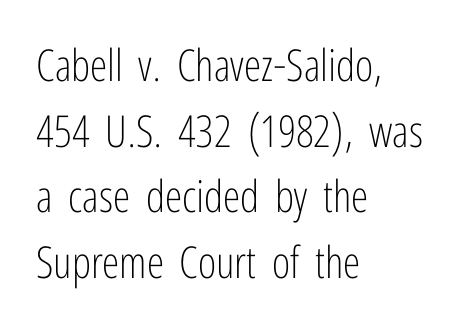
The block of text has a typical density, with ordinary space between rows. Alignment: flush left. The foot of each line stays bare and open. This rendering leaves character spacing at its baseline value. What kind of face is this? One without serifs — a sans. This is roman type, the default non-slanted kind.
